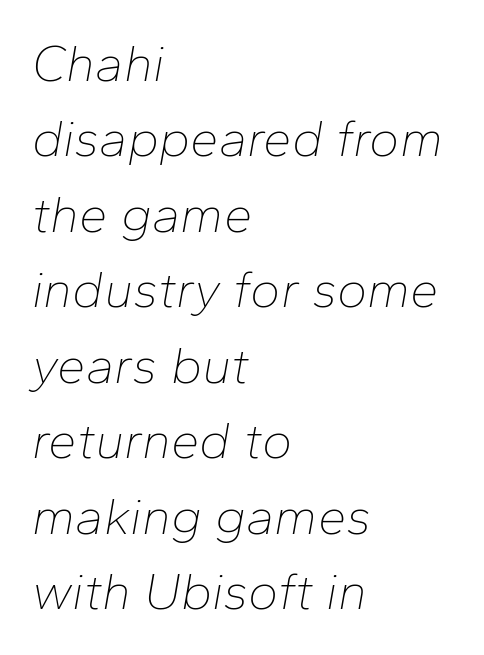
No extra ink here — the face is not bold. Here the glyphs are tracked normally, forming tight word shapes. Looks like regular typesetting: each glyph gets only the width it needs. Line beginnings align vertically; line endings do not. The leading is moderate, giving the passage an even texture.
